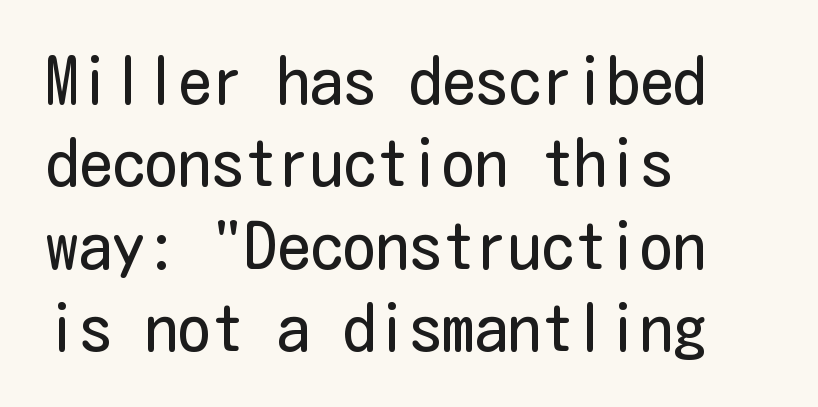
There is no visible air inserted between adjacent glyphs. Short and long lines alike share a common starting point at left. Does the type have serifs? No, each stem ends abruptly. What's the leading like? Ordinary, nothing unusual.
